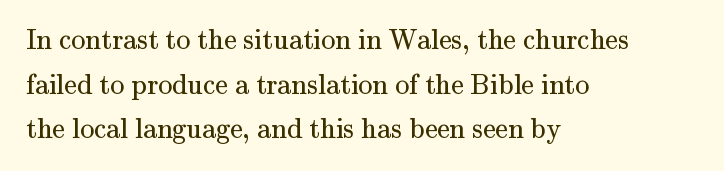
Q: Is the text bold? A: No.
Q: Is the text italic (slanted)? A: No, it is upright.
Q: Is the typeface a serif or a sans-serif typeface? A: Serif.
Q: Is the text underlined? A: No.
Q: How is the paragraph aligned? A: Left-aligned.
Q: Is the spacing between letters normal or unusually wide? A: Normal.
Q: Is the spacing between lines tight, normal or loose? A: Normal.
Q: Width (condensed, normal, or wide)? A: Normal.
Q: Stroke contrast? A: Medium.
Q: x-height? A: Small.
Q: Monospaced? A: No.
